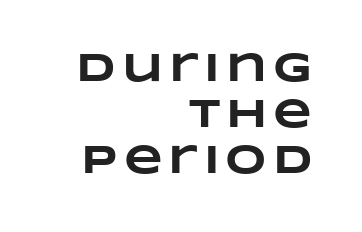
Q: Is the text bold? A: Yes.
Q: Is the text underlined? A: No.
Q: How is the paragraph aligned? A: Right-aligned.
Q: Is the spacing between lines tight, normal or loose? A: Tight.
Q: Width (condensed, normal, or wide)? A: Wide.
Q: Stroke contrast? A: Low.
Q: x-height? A: Large.
Q: Monospaced? A: No.
